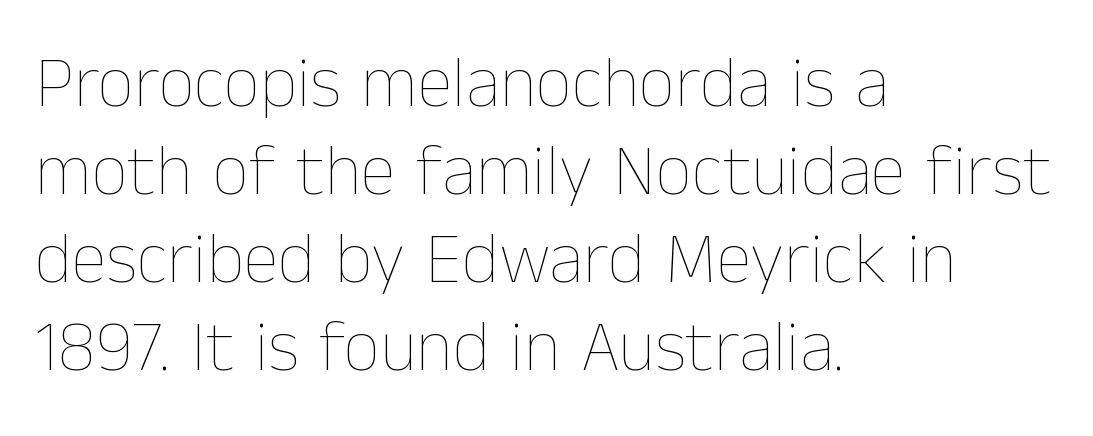
The image shows 72 px thin type, upright; set left-aligned, line spacing 1.22x, normal letter spacing, not underlined; low stroke contrast and a medium x-height.
